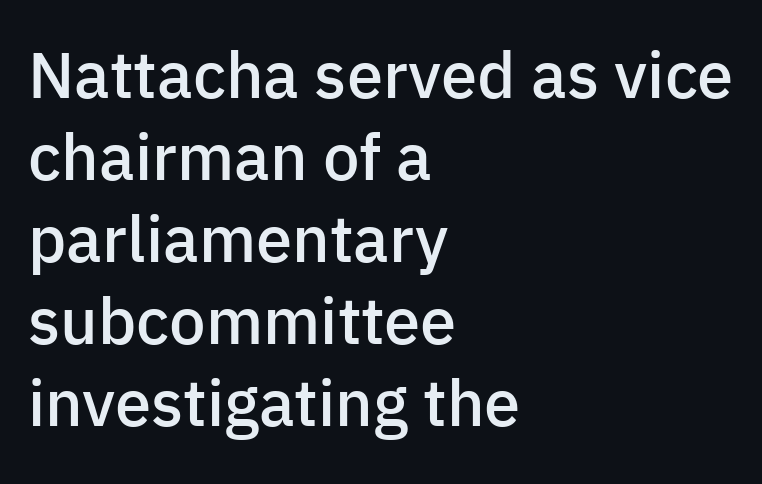
Posture: straight, roman, zero tilt. Font category for this specimen: sans-serif. In terms of leading, this rendering sits right in the middle. As a designer I'd log this as weight 600, semibold. The line texture is even and compact thanks to regular tracking. This sample has the flowing, uneven cadence of proportional lettering.
